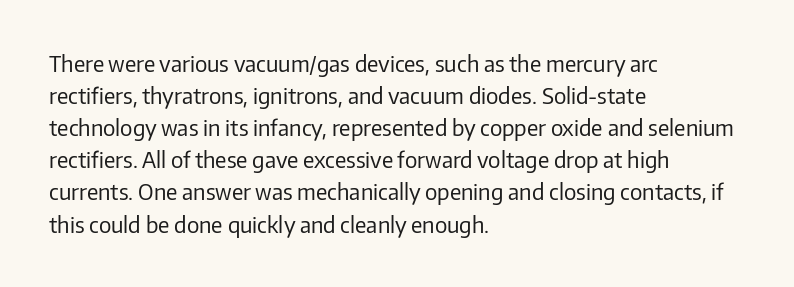
The image shows 22 px text type, upright; set left-aligned, normal line spacing (1.46x), normal letter spacing, not underlined.
